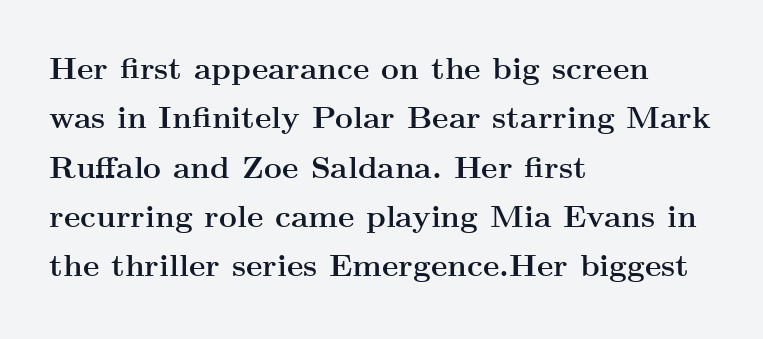
All the whitespace from short lines collects on the right. Type style note: has serifs. Summary of vertical rhythm: regular, with standard interline spacing. Any mark beneath the type? The region is blank. Emphasis by weight is at full strength: bold.
